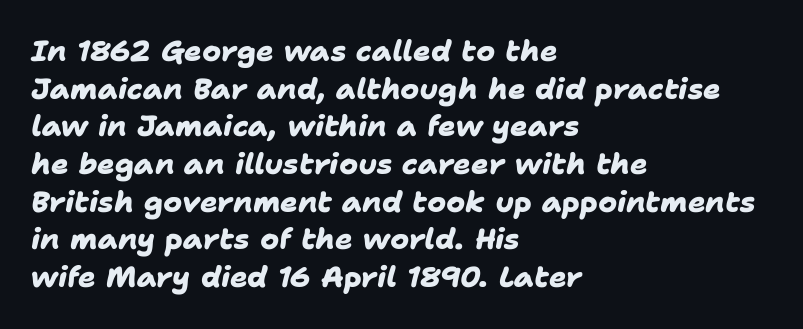
{"serif": "no", "bold": "yes", "weight": "heavy", "width": "normal", "stroke_contrast": "low", "x_height": "medium", "monospaced": "no", "underline": "no", "align": "left", "line_spacing": "normal", "line_spacing_ratio": 1.3, "letter_spacing": "normal", "letter_spacing_em": 0.0, "glyph_px": 29}
